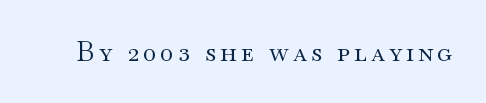
The image shows 27 px text type, upright; set not underlined.
